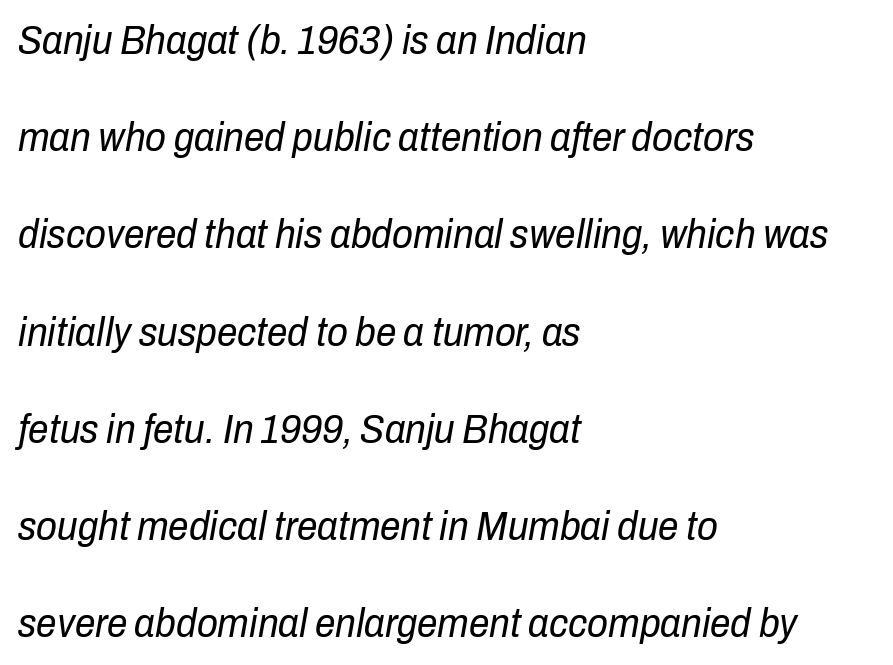
Glance below the letters and you will spot only blank space. Think standard paragraph weight, or any step lighter than that. Students, note that the glyphs here touch the page at normal intervals. The paragraph has a hard left edge and a soft right edge. Here the designer chose a conventional face with non-uniform glyph widths.
